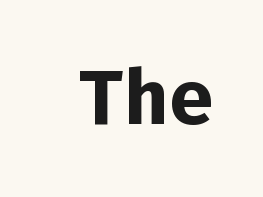
{"serif": "no", "italic": "no", "bold": "yes", "weight": "bold", "width": "normal", "stroke_contrast": "low", "x_height": "medium", "monospaced": "yes", "underline": "no", "letter_spacing": "normal", "letter_spacing_em": 0.0, "glyph_px": 76}
